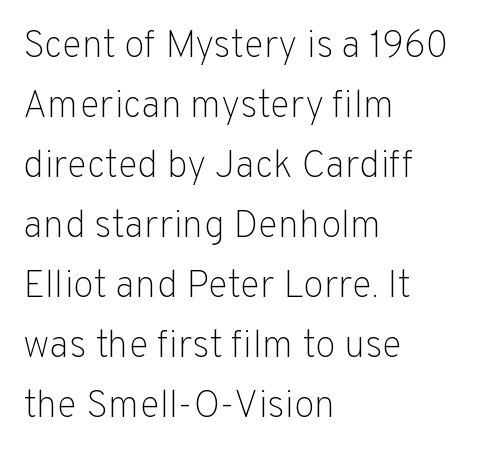
Plain, unruled lines of type. Serif or sans? Sans — the stroke terminals are bare. You could not count columns in this text — the font is proportionally spaced. The line-height multiplier appears to be the usual default.
